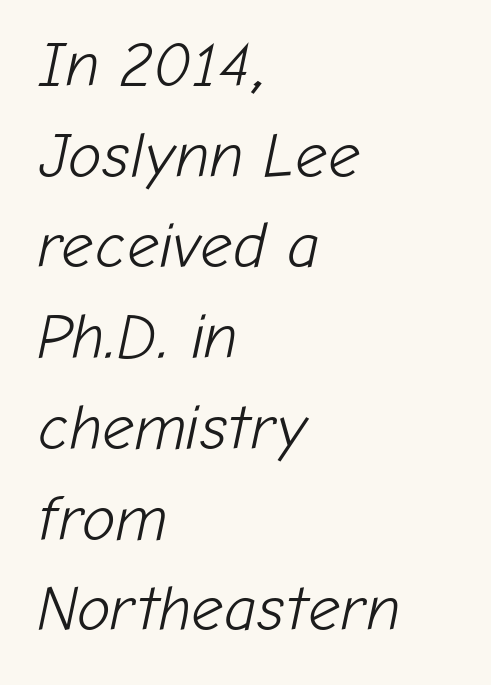
Q: Is the text bold? A: No.
Q: Is the text italic (slanted)? A: Yes, it leans right by about 12 degrees.
Q: Is the text underlined? A: No.
Q: How is the paragraph aligned? A: Left-aligned.
Q: Is the spacing between letters normal or unusually wide? A: Normal.
Q: Is the spacing between lines tight, normal or loose? A: Normal.
Q: Width (condensed, normal, or wide)? A: Normal.
Q: Stroke contrast? A: Low.
Q: x-height? A: Medium.
Q: Monospaced? A: No.
